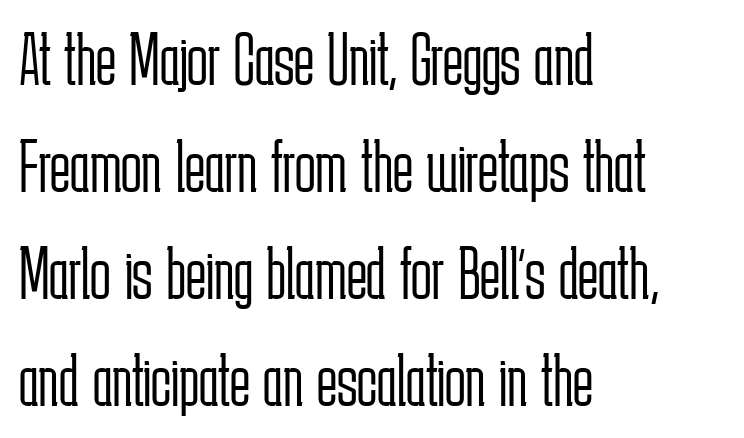
The image shows 76 px light, condensed sans-serif type, upright; set left-aligned, normal line spacing (1.41x), normal letter spacing, not underlined; low stroke contrast and a medium x-height.
